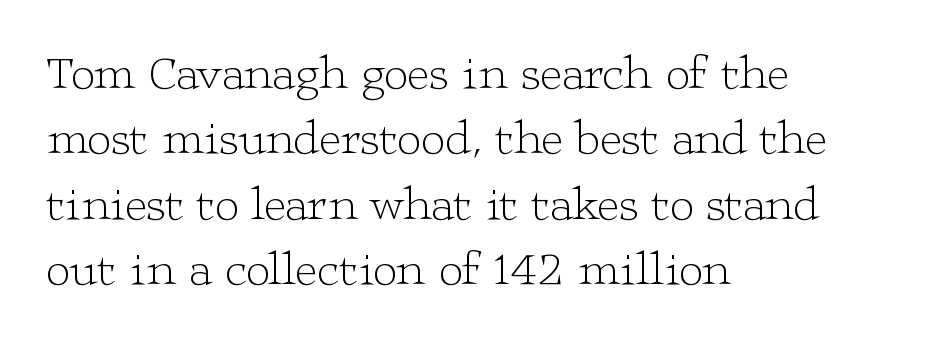
The image shows 48 px light, wide serif type, upright; set left-aligned, normal line spacing (1.36x), normal letter spacing, not underlined; low stroke contrast and a medium x-height.
